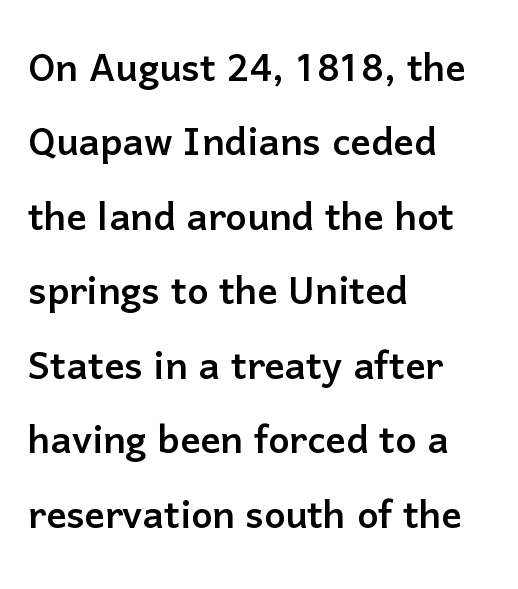
Leading matches the norm, producing a regular column. Layout note: lines flush left. This is roman type, the default non-slanted kind. Beneath every word, the page is bare.
